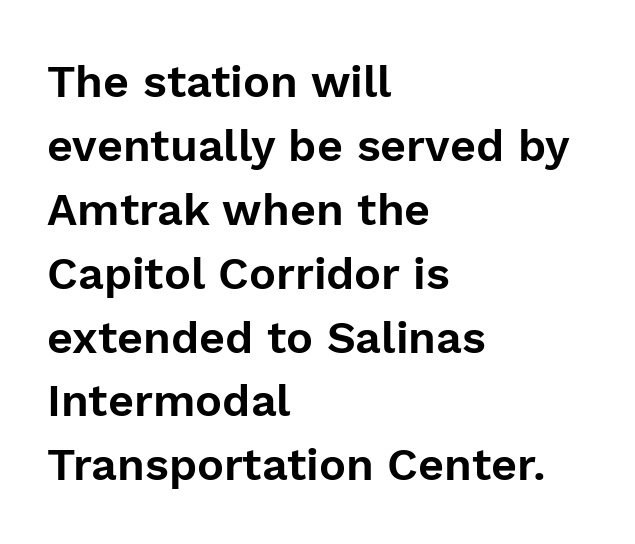
The image shows 45 px sans-serif type, upright; set left-aligned, normal line spacing (1.42x), normal letter spacing, not underlined; low stroke contrast and a medium x-height.
